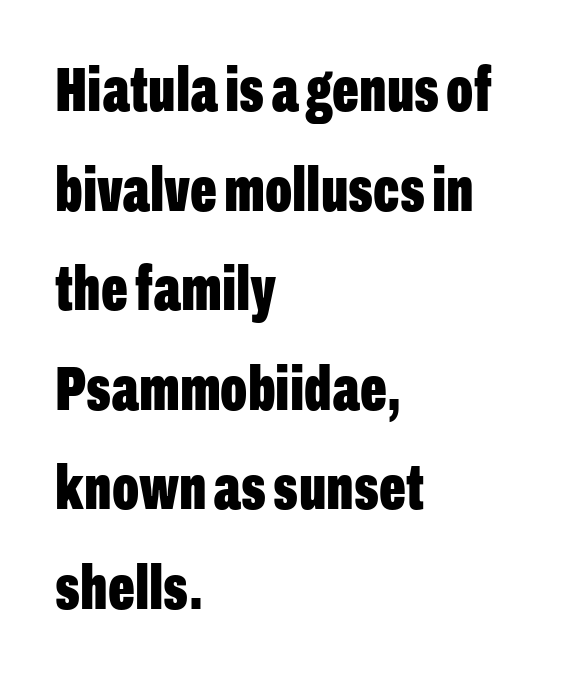
Q: Is the text bold? A: Yes.
Q: Is the text italic (slanted)? A: No, it is upright.
Q: Is the typeface a serif or a sans-serif typeface? A: Sans-serif.
Q: Is the text underlined? A: No.
Q: How is the paragraph aligned? A: Left-aligned.
Q: Is the spacing between letters normal or unusually wide? A: Normal.
Q: Is the spacing between lines tight, normal or loose? A: Normal.
Q: Width (condensed, normal, or wide)? A: Condensed.
Q: Stroke contrast? A: Low.
Q: x-height? A: Medium.
Q: Monospaced? A: No.
